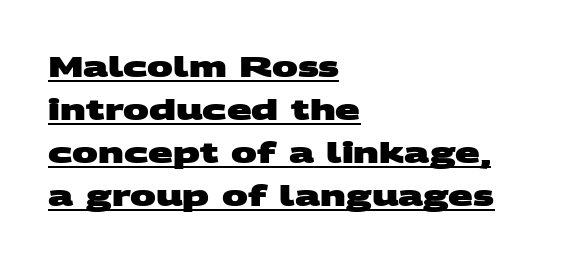
Q: Is the text bold? A: Yes.
Q: Is the typeface a serif or a sans-serif typeface? A: Sans-serif.
Q: Is the text underlined? A: Yes.
Q: How is the paragraph aligned? A: Left-aligned.
Q: Is the spacing between letters normal or unusually wide? A: Normal.
Q: Is the spacing between lines tight, normal or loose? A: Normal.
Q: Width (condensed, normal, or wide)? A: Wide.
Q: Stroke contrast? A: Medium.
Q: x-height? A: Large.
Q: Monospaced? A: No.
